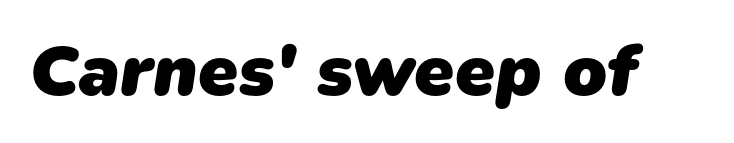
Q: Is the text bold? A: Yes.
Q: Is the typeface a serif or a sans-serif typeface? A: Sans-serif.
Q: Is the text underlined? A: No.
Q: Is the spacing between letters normal or unusually wide? A: Normal.
Q: Width (condensed, normal, or wide)? A: Normal.
Q: Stroke contrast? A: Low.
Q: x-height? A: Medium.
Q: Monospaced? A: No.
